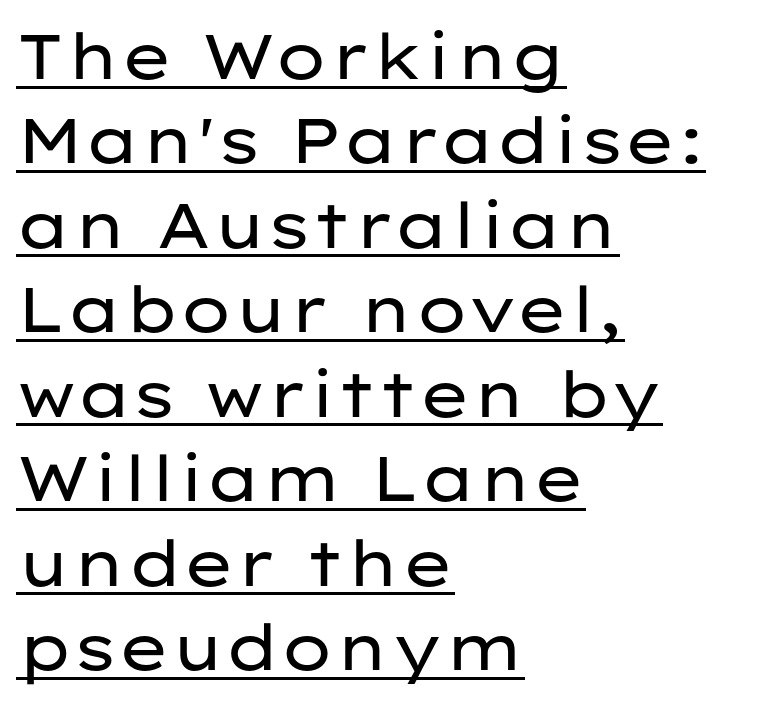
Stroke thickness stays within the range of a standard reading face or lighter. Students, note that the glyphs here touch the page at normal intervals. The sample's only ornament is a line tracing under the words. The letters stand straight up with perfectly vertical stems.
